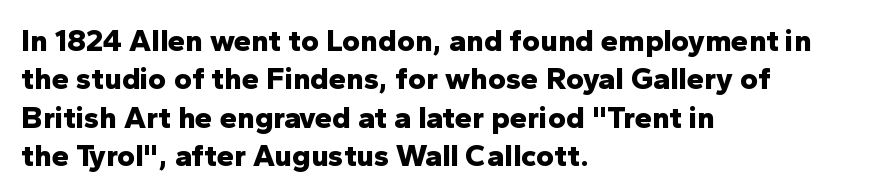
The image shows 31 px bold sans-serif type, upright; set left-aligned, line spacing 1.24x, normal letter spacing, not underlined; low stroke contrast and a medium x-height.
